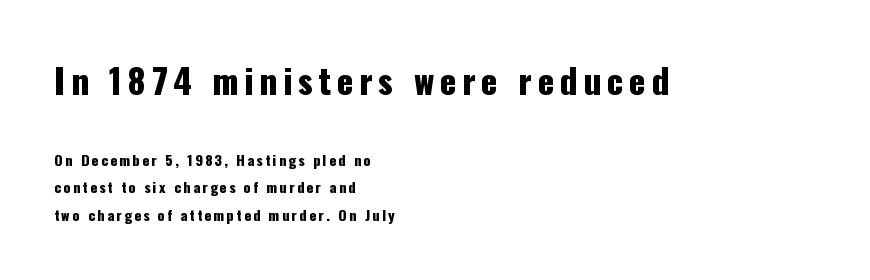
The image shows 34 px condensed sans-serif type, upright; set left-aligned, loose line spacing (1.98x), not underlined; the first (top) block is 2.43x larger; low stroke contrast and a medium x-height.
